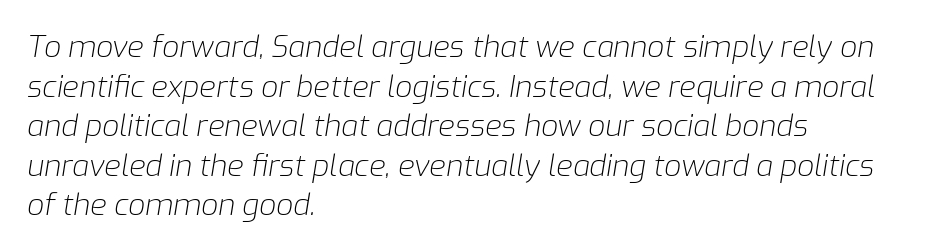
{"italic": "yes", "lean": "right", "slant_degrees": 9, "bold": "no", "weight": "light", "width": "normal", "stroke_contrast": "low", "x_height": "medium", "monospaced": "no", "underline": "no", "align": "left", "line_spacing": "normal", "line_spacing_ratio": 1.32, "letter_spacing": "normal", "letter_spacing_em": 0.0, "glyph_px": 30}
